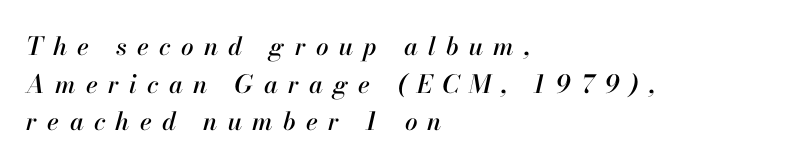
The image shows 25 px text type, italic (leaning right); set left-aligned, normal line spacing (1.51x), unusually wide letter spacing (+0.41 em), not underlined.
